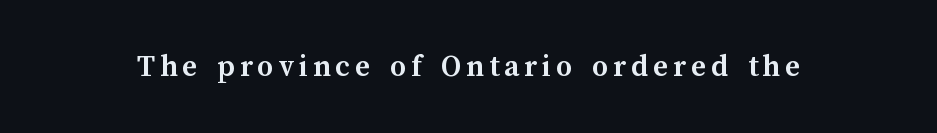
The specimen omits any rule beneath the text block's lines. Note the varied advance widths — an 'i' is clearly narrower than an 'm'. Set as a true bold cut, around the 700 mark. Nope, not italic — everything's standing straight.
